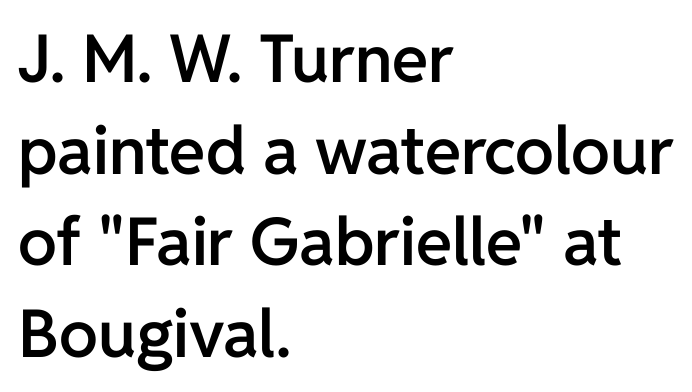
Q: Is the text bold? A: Semi-bold.
Q: Is the text italic (slanted)? A: No, it is upright.
Q: Is the typeface a serif or a sans-serif typeface? A: Sans-serif.
Q: Is the text underlined? A: No.
Q: How is the paragraph aligned? A: Left-aligned.
Q: Is the spacing between letters normal or unusually wide? A: Normal.
Q: Is the spacing between lines tight, normal or loose? A: Normal.
Q: Width (condensed, normal, or wide)? A: Normal.
Q: Stroke contrast? A: Low.
Q: x-height? A: Medium.
Q: Monospaced? A: No.
